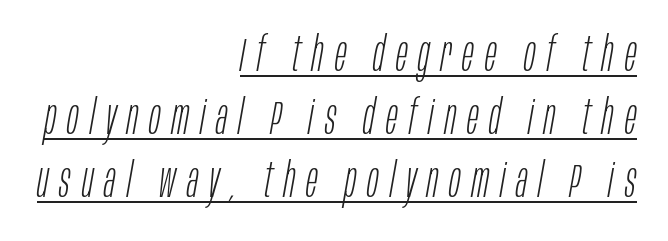
The image shows 48 px light, condensed type, italic (leaning right); set right-aligned, normal line spacing (1.31x), unusually wide letter spacing (+0.23 em), underlined; low stroke contrast and a large x-height.
